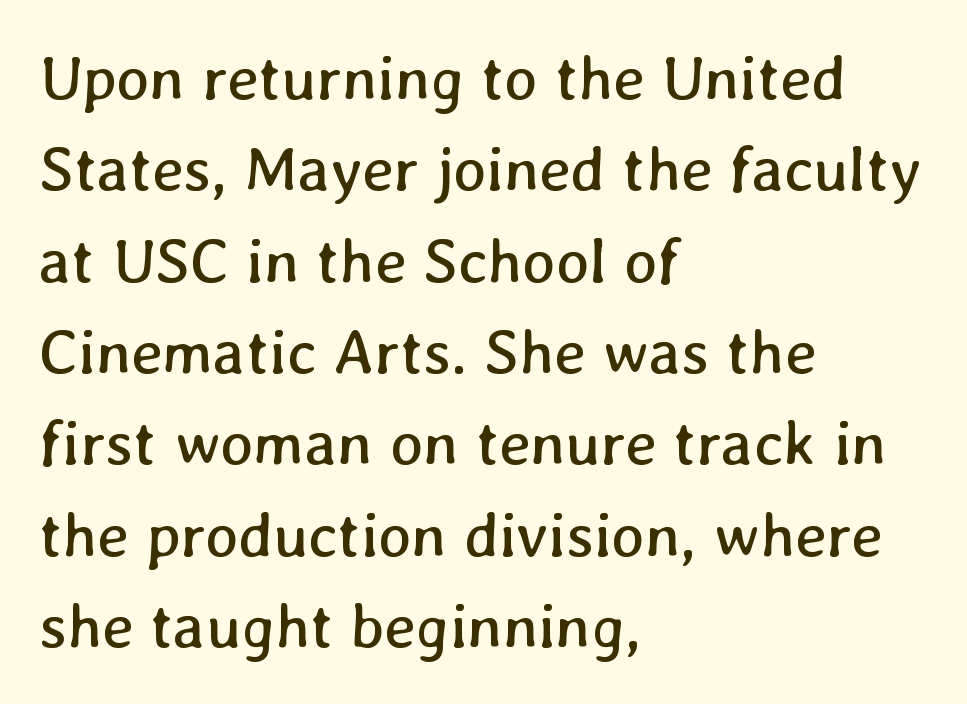
The image shows 63 px regular-weight type; set left-aligned, normal line spacing (1.45x), normal letter spacing, not underlined; low stroke contrast and a medium x-height.
